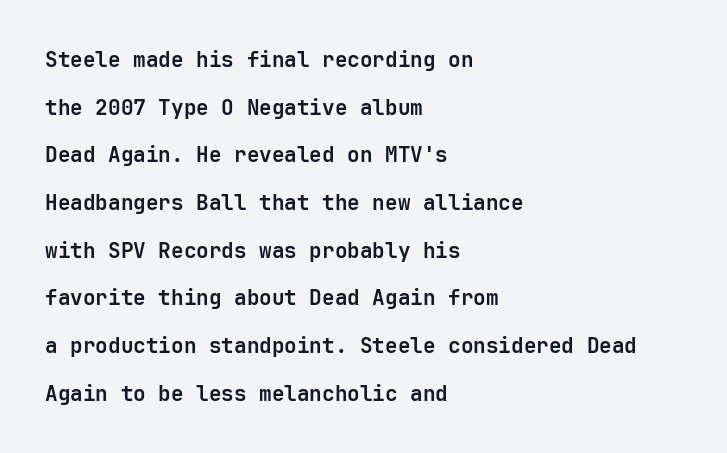
The image shows 21 px bold type, upright; set left-aligned, loose line spacing (2.27x), normal letter spacing, not underlined.
